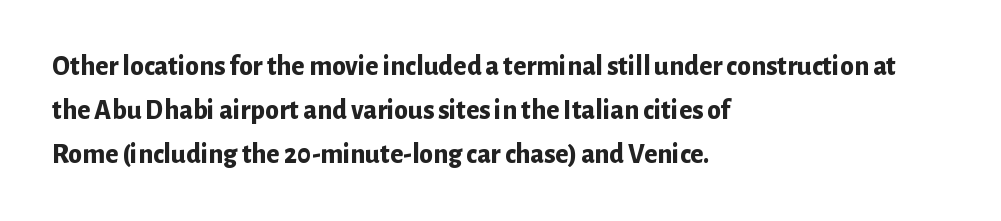
{"serif": "no", "italic": "no", "bold": "yes", "weight": "bold", "width": "normal", "stroke_contrast": "low", "x_height": "medium", "monospaced": "no", "underline": "no", "align": "left", "line_spacing": "normal", "line_spacing_ratio": 1.57, "letter_spacing": "normal", "letter_spacing_em": 0.0, "glyph_px": 28}
